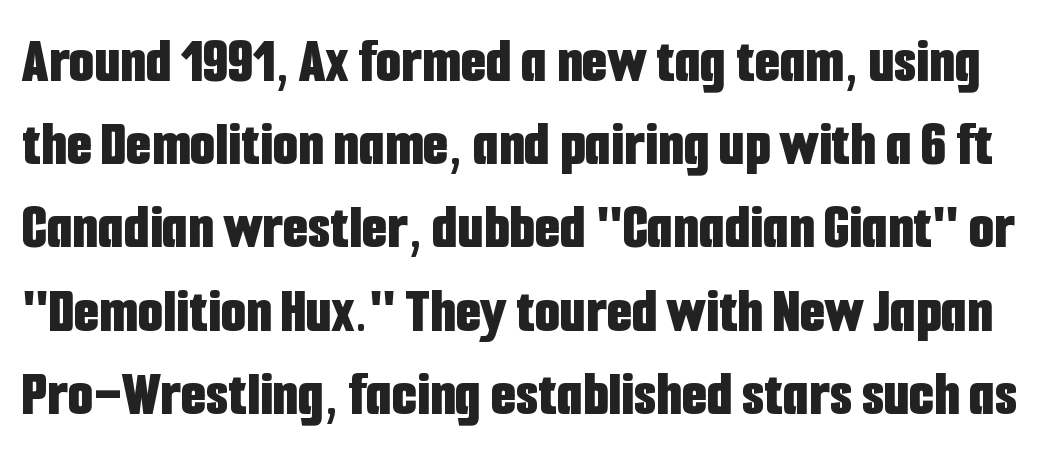
{"serif": "no", "italic": "no", "bold": "yes", "weight": "bold", "width": "condensed", "stroke_contrast": "low", "x_height": "medium", "monospaced": "no", "underline": "no", "line_spacing": "normal", "line_spacing_ratio": 1.28, "letter_spacing": "normal", "letter_spacing_em": 0.0, "glyph_px": 65}
